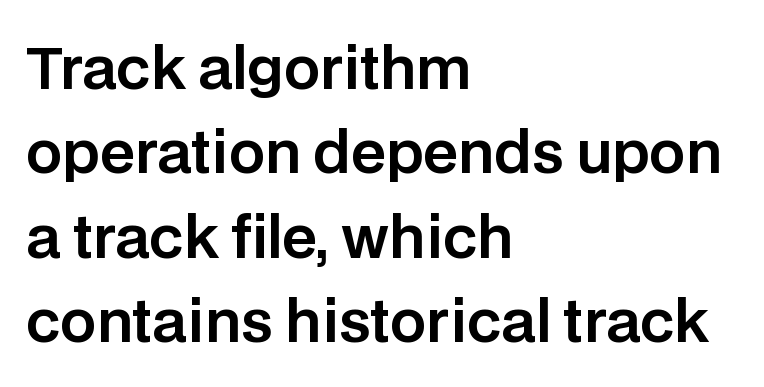
Q: Is the text italic (slanted)? A: No, it is upright.
Q: Is the typeface a serif or a sans-serif typeface? A: Sans-serif.
Q: Is the text underlined? A: No.
Q: How is the paragraph aligned? A: Left-aligned.
Q: Is the spacing between letters normal or unusually wide? A: Normal.
Q: Is the spacing between lines tight, normal or loose? A: Normal.
Q: Width (condensed, normal, or wide)? A: Normal.
Q: Stroke contrast? A: Low.
Q: x-height? A: Large.
Q: Monospaced? A: No.
